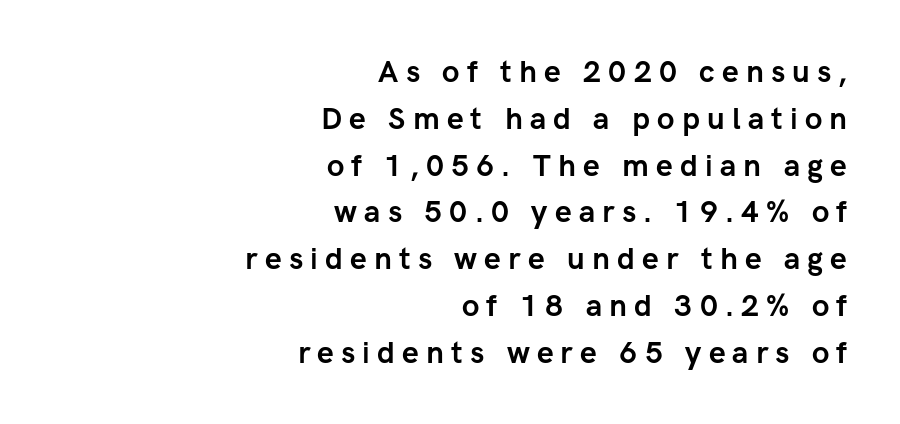
This is roman type, the default non-slanted kind. These lines are composed in type without serifs. Which margin do the lines hug? The right one — the left edge is uneven. In terms of letterspacing, this is a distinctly airy, spread setting. Nobody drew a line under any word here.
